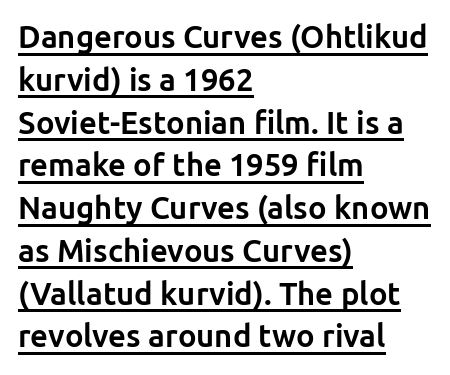
Q: Is the text bold? A: Yes.
Q: Is the text italic (slanted)? A: No, it is upright.
Q: Is the typeface a serif or a sans-serif typeface? A: Sans-serif.
Q: Is the text underlined? A: Yes.
Q: How is the paragraph aligned? A: Left-aligned.
Q: Is the spacing between letters normal or unusually wide? A: Normal.
Q: Is the spacing between lines tight, normal or loose? A: Normal.
Q: Width (condensed, normal, or wide)? A: Normal.
Q: Stroke contrast? A: Low.
Q: x-height? A: Medium.
Q: Monospaced? A: No.
